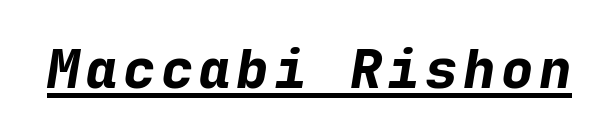
The image shows 54 px bold type, italic (leaning right), monospaced; set underlined; low stroke contrast and a medium x-height.
